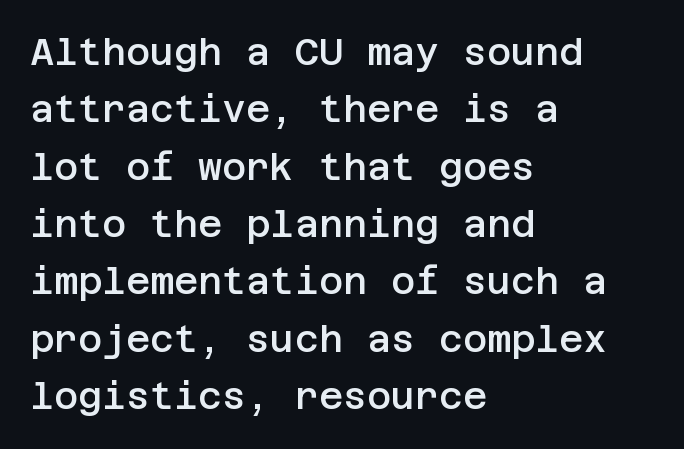
Q: Is the text bold? A: Semi-bold.
Q: Is the text italic (slanted)? A: No, it is upright.
Q: Is the typeface a serif or a sans-serif typeface? A: Sans-serif.
Q: Is the text underlined? A: No.
Q: How is the paragraph aligned? A: Left-aligned.
Q: Is the spacing between letters normal or unusually wide? A: Normal.
Q: Is the spacing between lines tight, normal or loose? A: Normal.
Q: Width (condensed, normal, or wide)? A: Normal.
Q: Stroke contrast? A: Low.
Q: x-height? A: Large.
